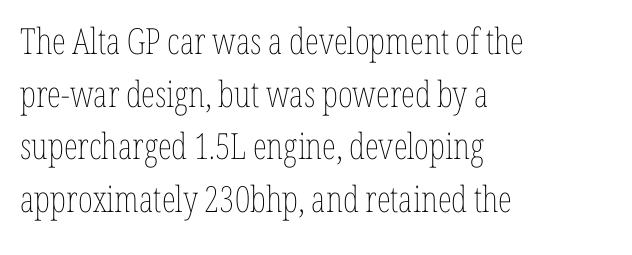
Q: Is the text bold? A: No.
Q: Is the text italic (slanted)? A: No, it is upright.
Q: Is the text underlined? A: No.
Q: How is the paragraph aligned? A: Left-aligned.
Q: Is the spacing between letters normal or unusually wide? A: Normal.
Q: Is the spacing between lines tight, normal or loose? A: Normal.
Q: Width (condensed, normal, or wide)? A: Condensed.
Q: Stroke contrast? A: Low.
Q: x-height? A: Medium.
Q: Monospaced? A: No.
